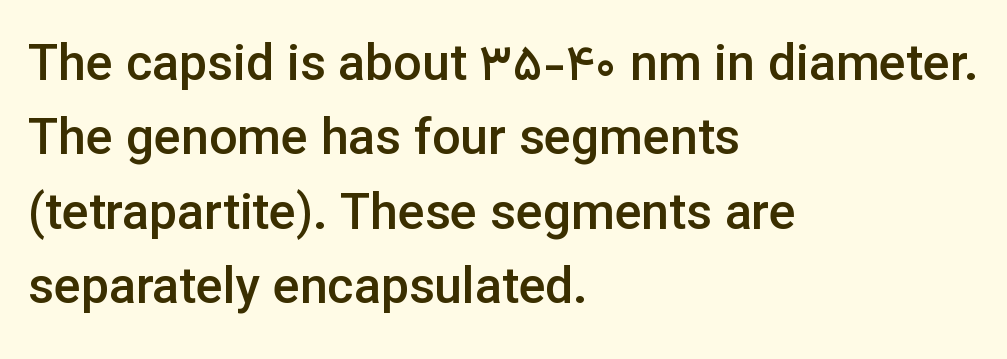
{"serif": "no", "italic": "no", "bold": "semi", "weight": "semibold", "width": "normal", "stroke_contrast": "low", "x_height": "medium", "monospaced": "no", "underline": "no", "align": "left", "line_spacing": "normal", "line_spacing_ratio": 1.49, "letter_spacing": "normal", "letter_spacing_em": 0.0, "glyph_px": 50}
